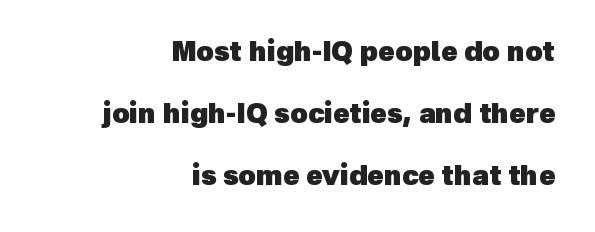
These lines are set flush right with a ragged left edge. Tracking value appears to be zero — textbook default spacing. Descenders hang freely into open space. The designer dialed line spacing up above the default. How heavy is the stroke? Heavy — this is a bold.
